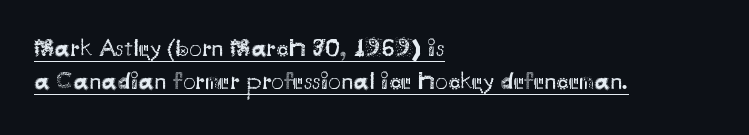
Q: Is the text bold? A: No.
Q: Is the text italic (slanted)? A: No, it is upright.
Q: Is the text underlined? A: Yes.
Q: How is the paragraph aligned? A: Left-aligned.
Q: Is the spacing between letters normal or unusually wide? A: Normal.
Q: Is the spacing between lines tight, normal or loose? A: Normal.
